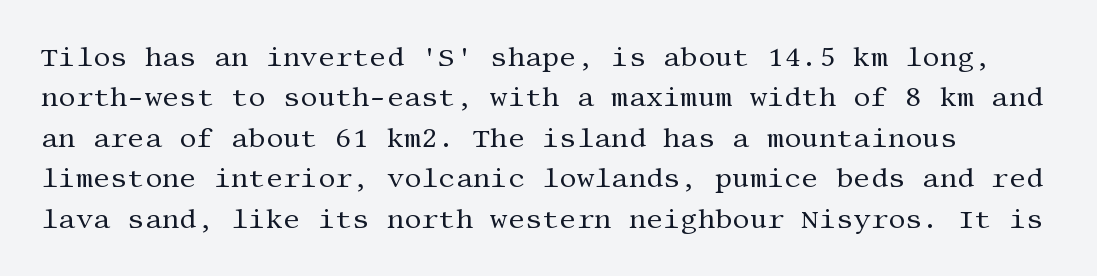
{"italic": "no", "bold": "no", "underline": "no", "line_spacing": "normal", "line_spacing_ratio": 1.5, "letter_spacing": "normal", "letter_spacing_em": 0.0, "glyph_px": 27}
